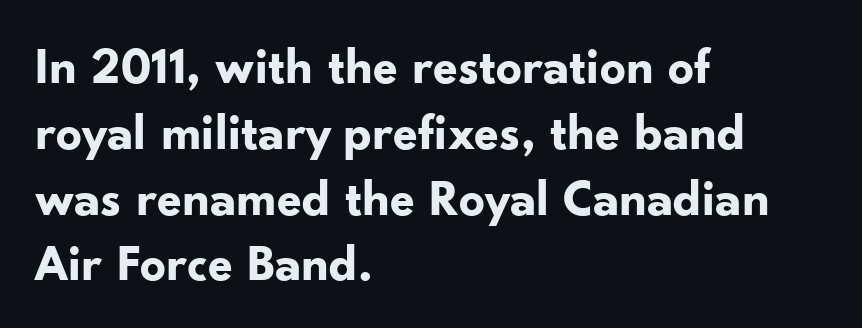
Q: Is the text bold? A: Yes.
Q: Is the text italic (slanted)? A: No, it is upright.
Q: Is the typeface a serif or a sans-serif typeface? A: Sans-serif.
Q: Is the text underlined? A: No.
Q: How is the paragraph aligned? A: Left-aligned.
Q: Is the spacing between letters normal or unusually wide? A: Normal.
Q: Is the spacing between lines tight, normal or loose? A: Normal.
Q: Width (condensed, normal, or wide)? A: Normal.
Q: Stroke contrast? A: Low.
Q: x-height? A: Small.
Q: Monospaced? A: No.
